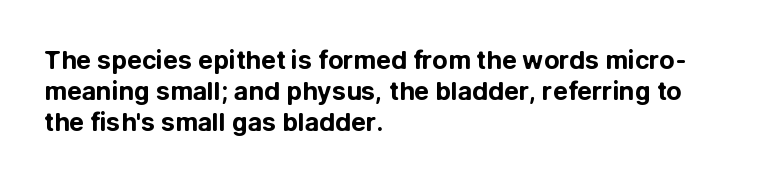
The image shows 25 px bold type, upright; set left-aligned, line spacing 1.24x, normal letter spacing, not underlined.
